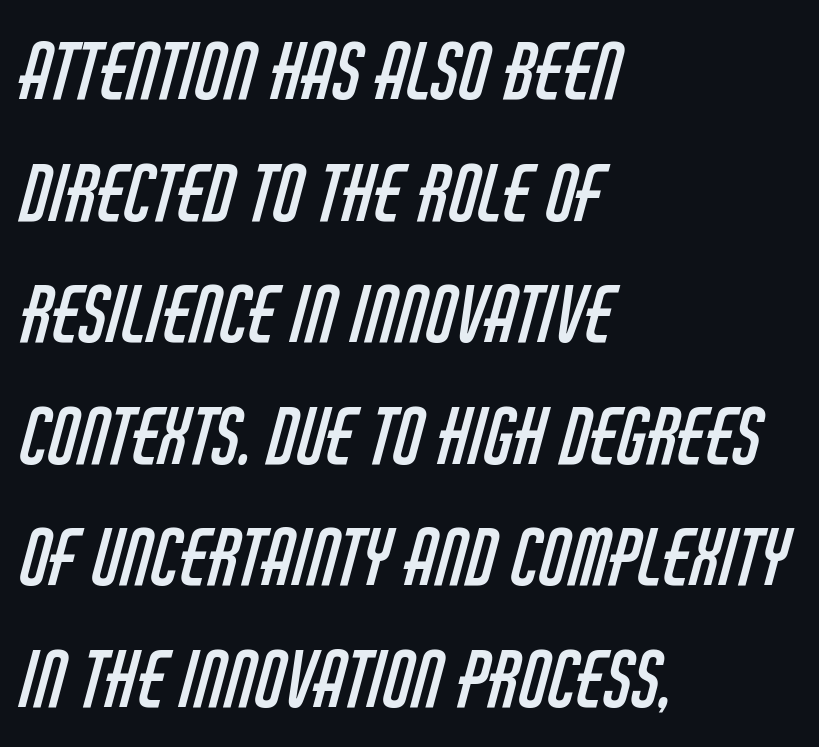
The image shows 76 px regular-weight, condensed sans-serif type; set left-aligned, normal line spacing (1.6x), normal letter spacing, not underlined; low stroke contrast and a large x-height.
